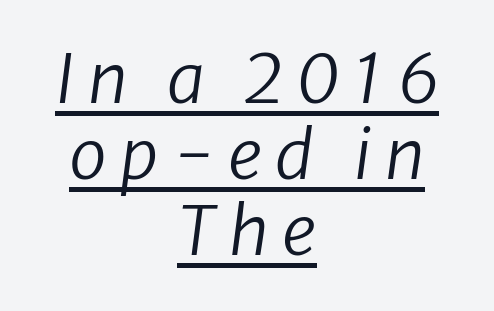
The image shows 68 px regular-weight type, italic (leaning right); set centered, tight line spacing (1.12x), unusually wide letter spacing (+0.2 em), underlined; low stroke contrast and a medium x-height.
